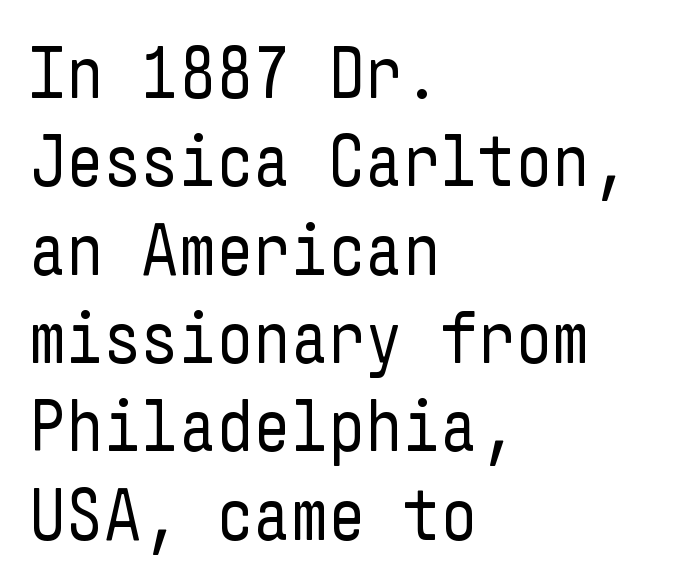
These lines are set flush left with a ragged right edge. The face used here is rendered with its standard letterfit. Nothing sits at the stroke ends, so this counts as sans-serif. Nope, not italic — everything's standing straight. The cut favours lightness, reaching ordinary text weight at its darkest.
